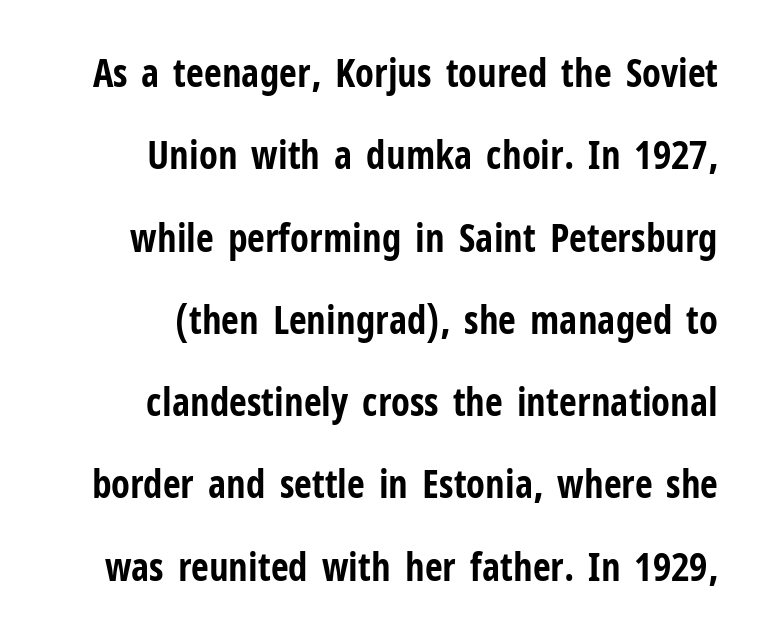
Q: Is the text bold? A: Yes.
Q: Is the text italic (slanted)? A: No, it is upright.
Q: Is the typeface a serif or a sans-serif typeface? A: Sans-serif.
Q: Is the text underlined? A: No.
Q: Is the spacing between letters normal or unusually wide? A: Normal.
Q: Is the spacing between lines tight, normal or loose? A: Loose.
Q: Width (condensed, normal, or wide)? A: Condensed.
Q: Stroke contrast? A: Low.
Q: x-height? A: Medium.
Q: Monospaced? A: No.
